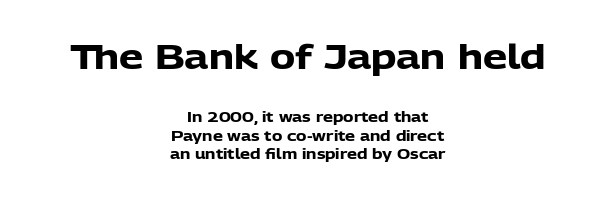
{"serif": "no", "italic": "no", "bold": "yes", "weight": "heavy", "width": "normal", "stroke_contrast": "low", "x_height": "medium", "monospaced": "no", "underline": "no", "align": "center", "line_spacing": "normal", "line_spacing_ratio": 1.32, "letter_spacing": "normal", "letter_spacing_em": 0.0, "larger_block": "first", "size_ratio": 2.43, "glyph_px": 34}
